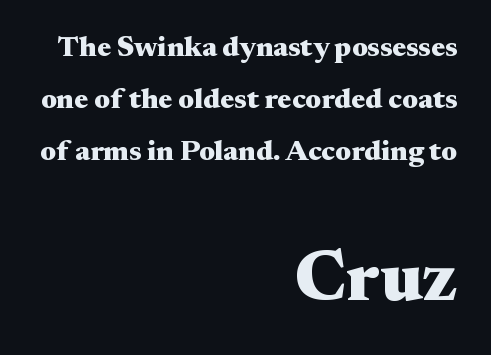
You could call the tracking neutral — neither tight nor loose. The space directly below the letters is spotless. Each letter's strokes conclude with small projecting serifs. Which margin do the lines hug? The right one — the left edge is uneven. Ordinary non-slanted type is in use. The rendering uses natural spacing where letterforms have individual widths.
